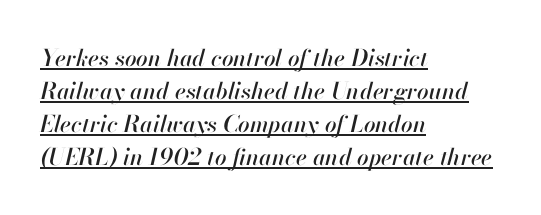
Left-aligned paragraph, ragged on the right. In terms of letterspacing, this is plain default setting. The vertical gap from one line to the next is medium. Glance below the letters and you will spot a drawn line.
